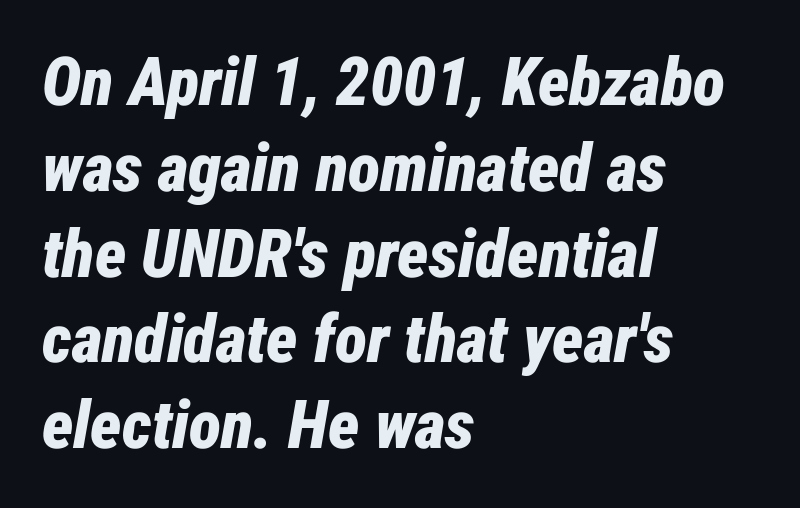
Q: Is the text bold? A: Yes.
Q: Is the text italic (slanted)? A: Yes, it leans right by about 12 degrees.
Q: Is the text underlined? A: No.
Q: How is the paragraph aligned? A: Left-aligned.
Q: Is the spacing between letters normal or unusually wide? A: Normal.
Q: Is the spacing between lines tight, normal or loose? A: Normal.
Q: Width (condensed, normal, or wide)? A: Condensed.
Q: Stroke contrast? A: Low.
Q: x-height? A: Medium.
Q: Monospaced? A: No.
